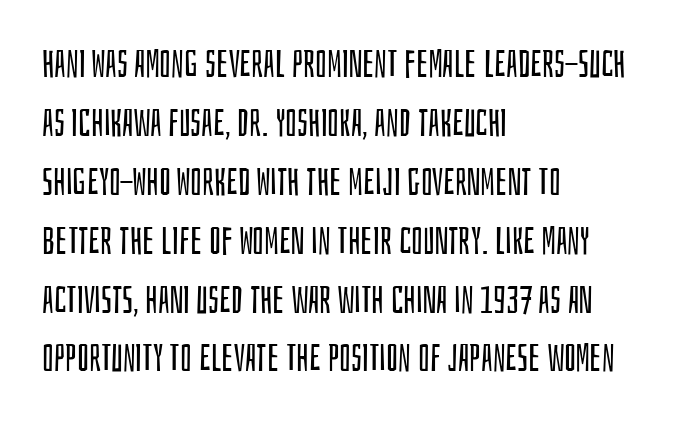
Q: Is the text bold? A: No.
Q: Is the text italic (slanted)? A: No, it is upright.
Q: Is the typeface a serif or a sans-serif typeface? A: Sans-serif.
Q: Is the text underlined? A: No.
Q: How is the paragraph aligned? A: Left-aligned.
Q: Is the spacing between letters normal or unusually wide? A: Normal.
Q: Is the spacing between lines tight, normal or loose? A: Normal.
Q: Width (condensed, normal, or wide)? A: Condensed.
Q: Stroke contrast? A: Low.
Q: x-height? A: Large.
Q: Monospaced? A: No.
